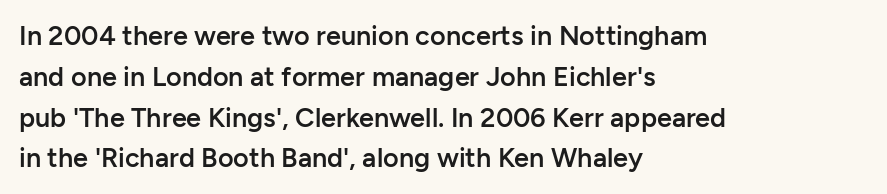
The image shows 27 px text type, upright; set left-aligned, normal line spacing (1.51x), normal letter spacing, not underlined.
